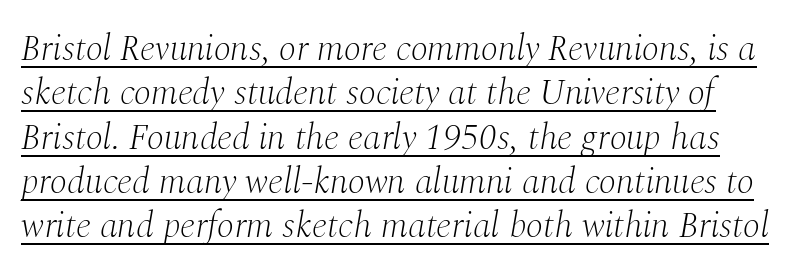
The image shows 36 px light serif type, italic (leaning right); set line spacing 1.23x, normal letter spacing, underlined; medium stroke contrast and a medium x-height.
